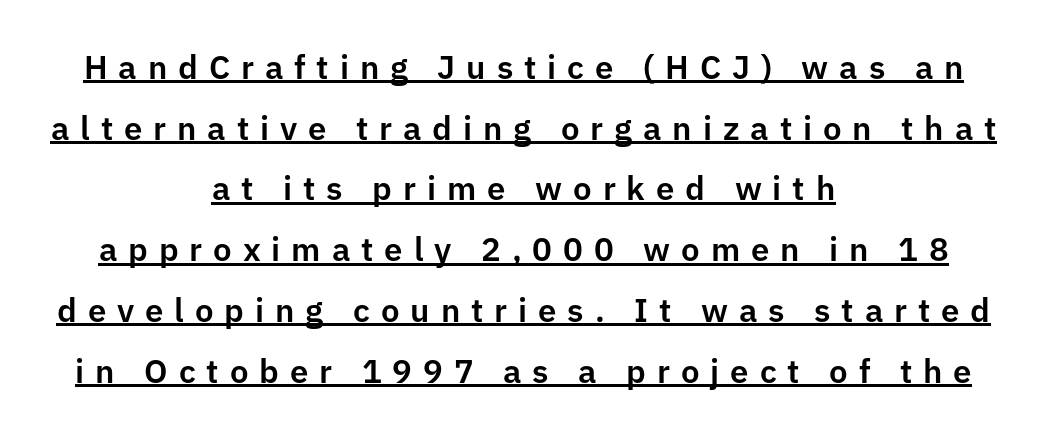
{"serif": "no", "italic": "no", "width": "normal", "stroke_contrast": "low", "x_height": "medium", "monospaced": "no", "underline": "yes", "align": "center", "line_spacing_ratio": 1.84, "letter_spacing": "wide", "letter_spacing_em": 0.33, "glyph_px": 33}
